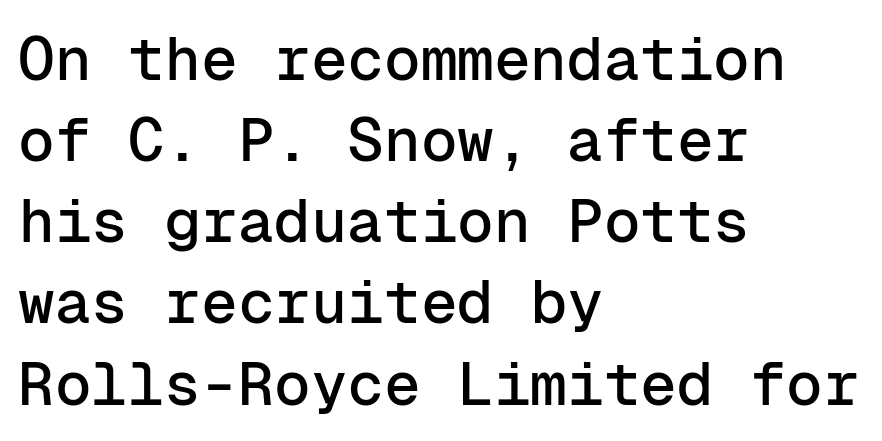
The image shows 61 px sans-serif type, upright, monospaced; set left-aligned, normal line spacing (1.33x), normal letter spacing, not underlined; low stroke contrast and a medium x-height.
